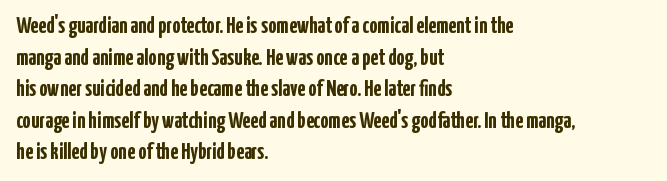
{"italic": "no", "bold": "yes", "underline": "no", "align": "left", "line_spacing": "normal", "line_spacing_ratio": 1.37, "letter_spacing": "normal", "letter_spacing_em": 0.0, "glyph_px": 23}
